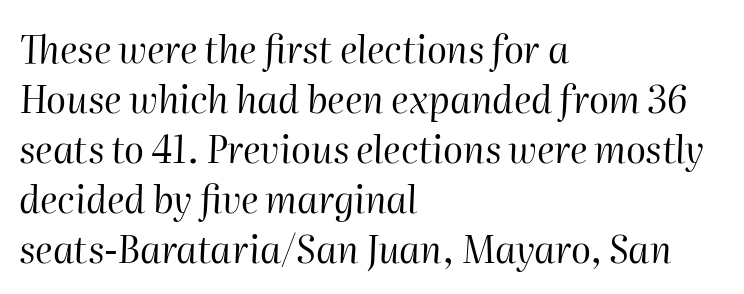
The image shows 37 px regular-weight type, italic (leaning right); set left-aligned, normal line spacing (1.35x), normal letter spacing, not underlined; high stroke contrast and a medium x-height.
